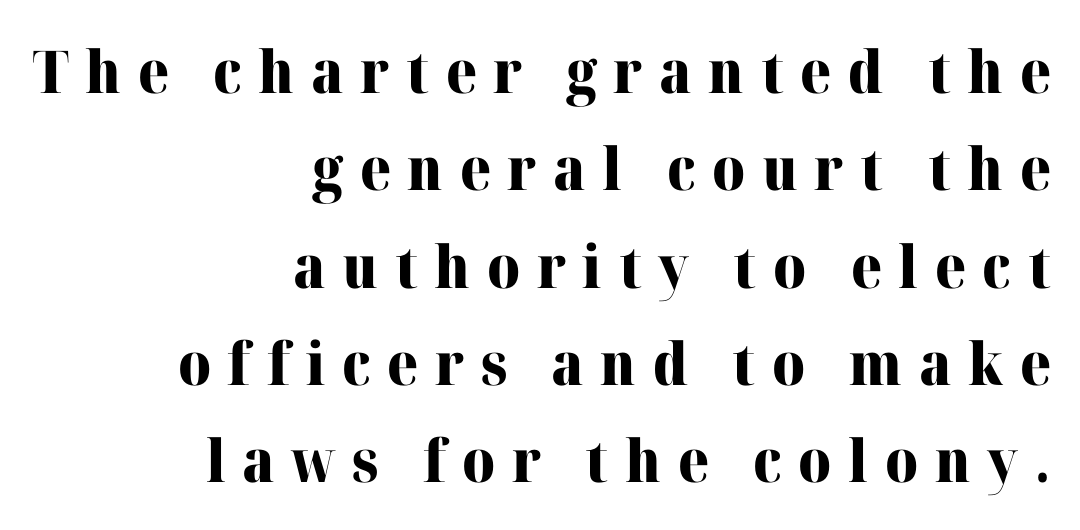
The image shows 59 px heavy serif type, upright; set right-aligned, normal line spacing (1.65x), unusually wide letter spacing (+0.28 em), not underlined; high stroke contrast and a medium x-height.
